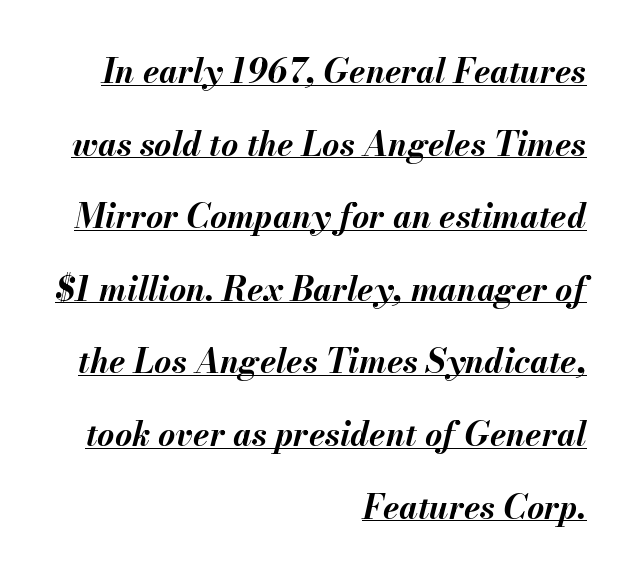
Q: Is the text bold? A: Yes.
Q: Is the text italic (slanted)? A: Yes, it leans right by about 13 degrees.
Q: Is the text underlined? A: Yes.
Q: How is the paragraph aligned? A: Right-aligned.
Q: Is the spacing between letters normal or unusually wide? A: Normal.
Q: Is the spacing between lines tight, normal or loose? A: Loose.
Q: Width (condensed, normal, or wide)? A: Normal.
Q: Stroke contrast? A: Medium.
Q: x-height? A: Small.
Q: Monospaced? A: No.
